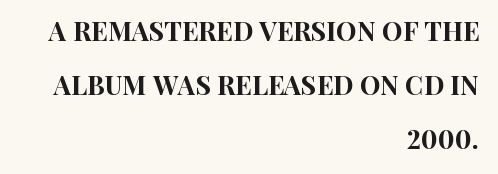
{"italic": "no", "underline": "no", "align": "right", "line_spacing": "loose", "line_spacing_ratio": 2.07, "letter_spacing": "normal", "letter_spacing_em": 0.0, "glyph_px": 26}
